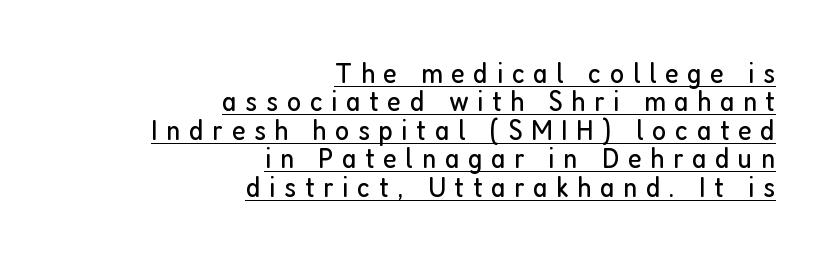
Reading down the column, the eye jumps only a short way to each next line. Spacing between characters has been opened up far beyond the box default. Note the varied advance widths — an 'i' is clearly narrower than an 'm'. In CSS terms this would be text-align: right. Check where the strokes stop: nothing finishes them off — pure sans.
